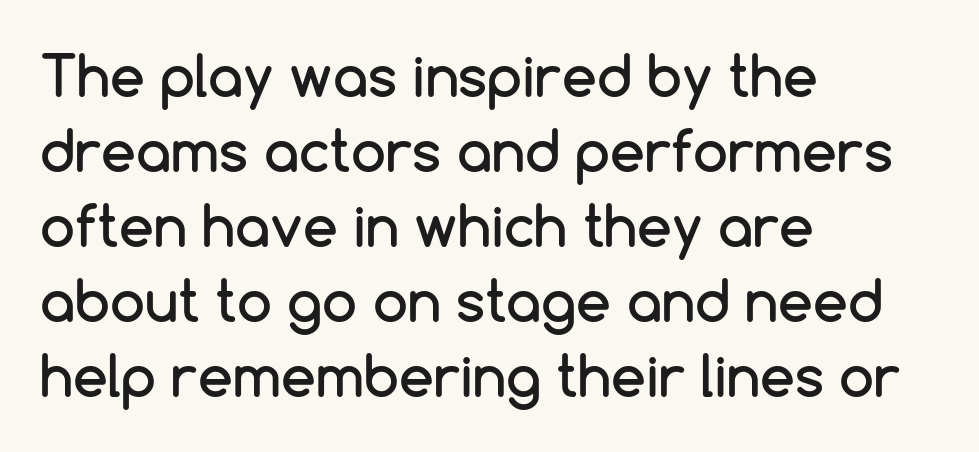
{"serif": "no", "italic": "no", "width": "normal", "stroke_contrast": "low", "x_height": "medium", "monospaced": "no", "underline": "no", "align": "left", "line_spacing": "normal", "line_spacing_ratio": 1.34, "letter_spacing": "normal", "letter_spacing_em": 0.0, "glyph_px": 56}
